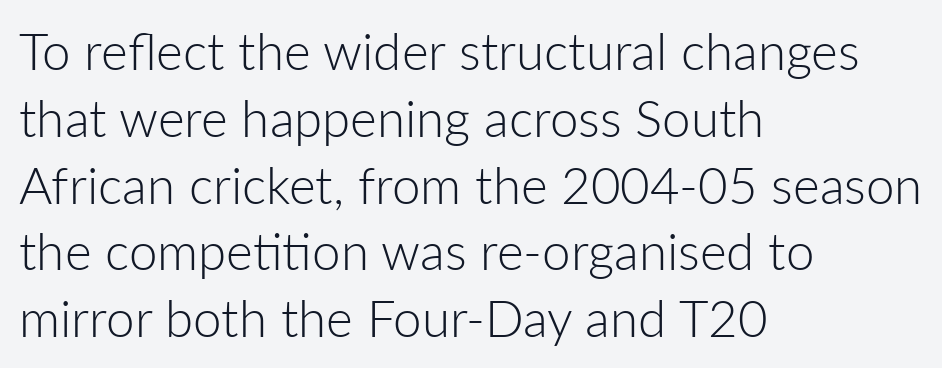
{"serif": "no", "italic": "no", "bold": "no", "weight": "light", "width": "normal", "stroke_contrast": "low", "x_height": "medium", "monospaced": "no", "underline": "no", "align": "left", "line_spacing": "normal", "line_spacing_ratio": 1.31, "letter_spacing": "normal", "letter_spacing_em": 0.0, "glyph_px": 51}
